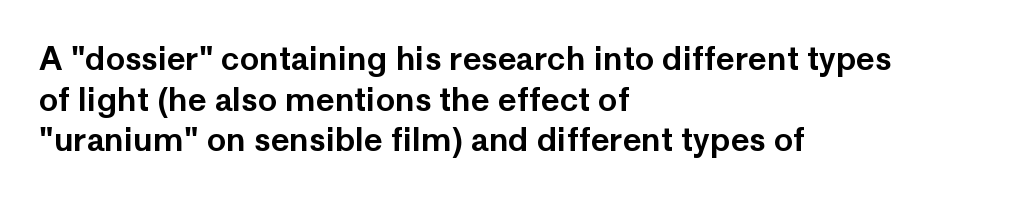
The image shows 32 px sans-serif type, upright; set left-aligned, normal line spacing (1.27x), normal letter spacing, not underlined; low stroke contrast and a medium x-height.
